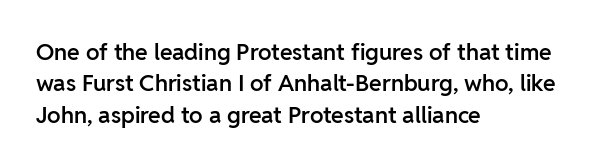
Type without underlining. Compared with an ordinary text face, these strokes are moderately heavier — a semibold. A typesetter would call this zero additional tracking. The vertical gap from one line to the next is medium.
